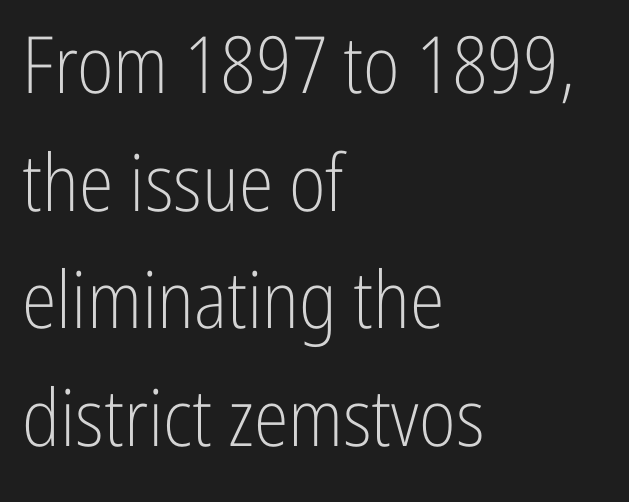
Q: Is the text bold? A: No.
Q: Is the text italic (slanted)? A: No, it is upright.
Q: Is the typeface a serif or a sans-serif typeface? A: Sans-serif.
Q: Is the text underlined? A: No.
Q: How is the paragraph aligned? A: Left-aligned.
Q: Is the spacing between letters normal or unusually wide? A: Normal.
Q: Is the spacing between lines tight, normal or loose? A: Normal.
Q: Width (condensed, normal, or wide)? A: Condensed.
Q: Stroke contrast? A: Low.
Q: x-height? A: Medium.
Q: Monospaced? A: No.
